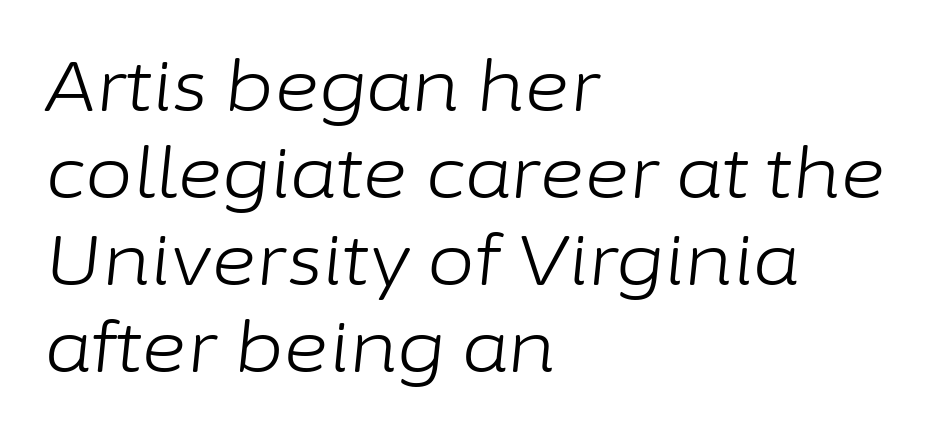
{"italic": "yes", "lean": "right", "slant_degrees": 6, "bold": "no", "weight": "light", "width": "normal", "stroke_contrast": "low", "x_height": "medium", "monospaced": "no", "underline": "no", "align": "left", "line_spacing": "normal", "line_spacing_ratio": 1.26, "letter_spacing": "normal", "letter_spacing_em": 0.0, "glyph_px": 69}
